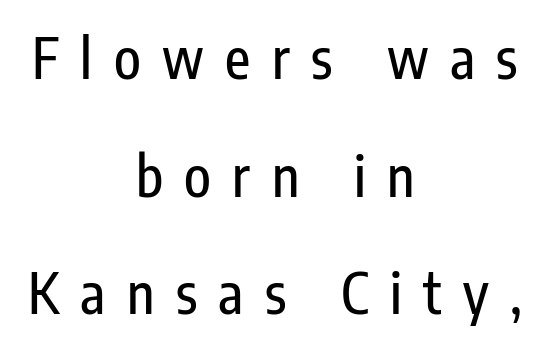
The image shows 55 px condensed sans-serif type, upright; set centered, loose line spacing (2.14x), unusually wide letter spacing (+0.39 em), not underlined; low stroke contrast and a medium x-height.
